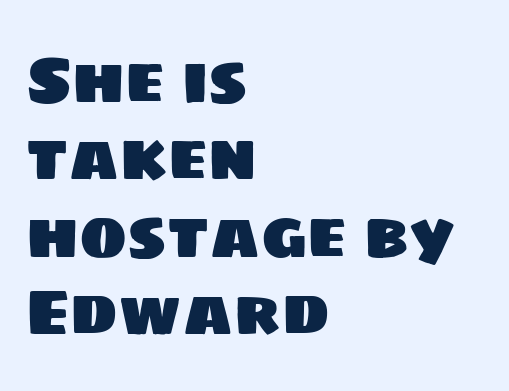
{"serif": "no", "width": "normal", "stroke_contrast": "low", "x_height": "large", "monospaced": "no", "underline": "no", "align": "left", "line_spacing_ratio": 1.21, "letter_spacing": "normal", "letter_spacing_em": 0.0, "glyph_px": 64}
